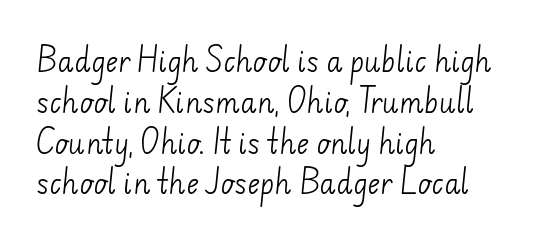
Q: Is the text bold? A: No.
Q: Is the text underlined? A: No.
Q: How is the paragraph aligned? A: Left-aligned.
Q: Is the spacing between letters normal or unusually wide? A: Normal.
Q: Is the spacing between lines tight, normal or loose? A: Normal.
